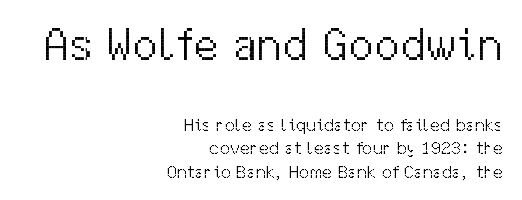
{"serif": "no", "italic": "no", "bold": "no", "weight": "light", "width": "normal", "stroke_contrast": "medium", "x_height": "medium", "monospaced": "no", "underline": "no", "align": "right", "line_spacing": "normal", "line_spacing_ratio": 1.29, "letter_spacing": "normal", "letter_spacing_em": 0.0, "larger_block": "first", "size_ratio": 2.56, "glyph_px": 46}
